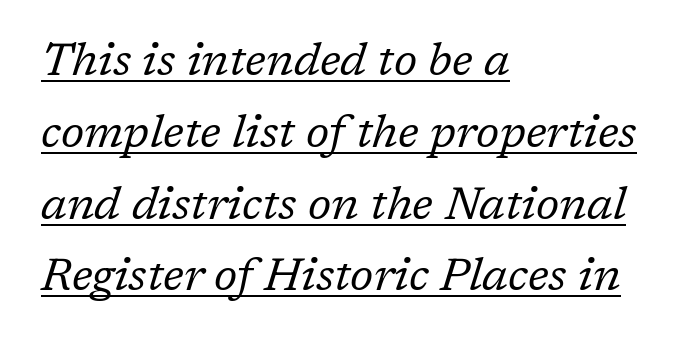
The image shows 46 px regular-weight serif type, italic (leaning right); set left-aligned, normal line spacing (1.56x), normal letter spacing, underlined; low stroke contrast and a medium x-height.
